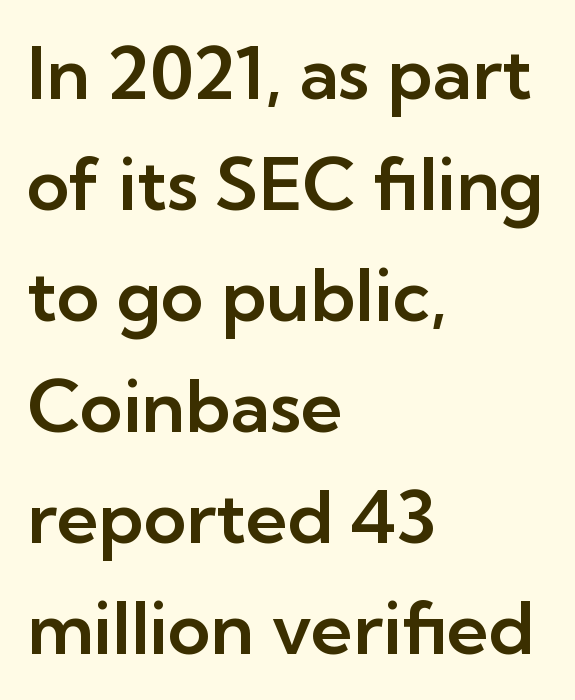
Characters remain perfectly vertical along every line. Layout note: lines flush left. The letters advance in unequal steps, a hallmark of proportional type. To sum up the face: it is a sans, with no serifs. The letters sit at their default tracking, neither squeezed nor spread. Just letters on the line, the space beneath them empty.
